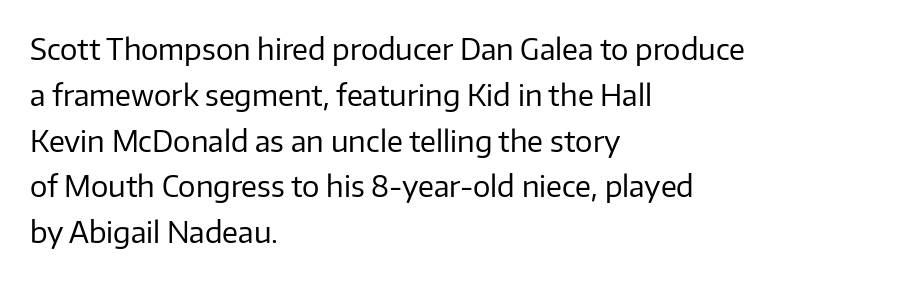
The image shows 29 px regular-weight sans-serif type, upright; set left-aligned, normal line spacing (1.58x), normal letter spacing, not underlined; low stroke contrast and a medium x-height.
